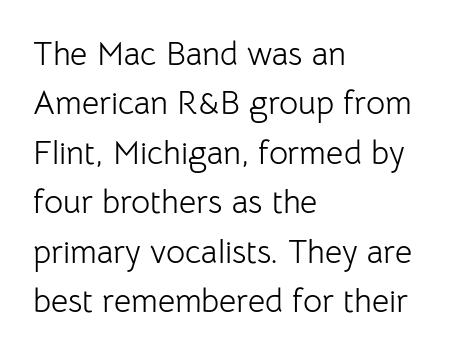
Q: Is the text bold? A: No.
Q: Is the text italic (slanted)? A: No, it is upright.
Q: Is the typeface a serif or a sans-serif typeface? A: Sans-serif.
Q: Is the text underlined? A: No.
Q: How is the paragraph aligned? A: Left-aligned.
Q: Is the spacing between letters normal or unusually wide? A: Normal.
Q: Is the spacing between lines tight, normal or loose? A: Normal.
Q: Width (condensed, normal, or wide)? A: Normal.
Q: Stroke contrast? A: Low.
Q: x-height? A: Medium.
Q: Monospaced? A: No.
